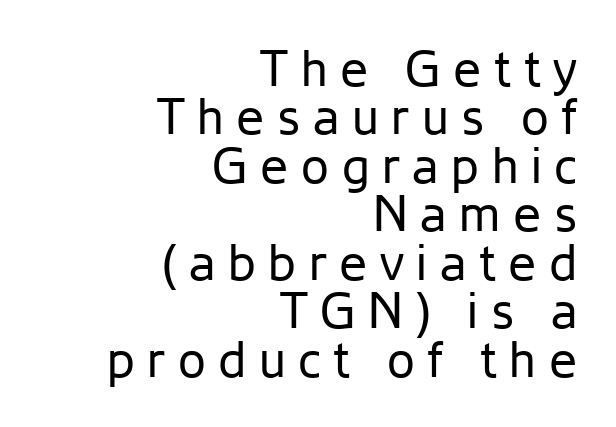
Style check: upright. Counters stay open thanks to moderate or lighter strokes. Is this a fixed-width face? No — the glyphs have proportional, varying widths. Closely set lines give the paragraph a compact silhouette.
